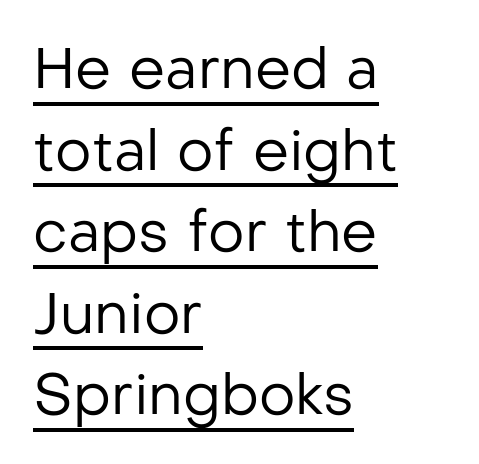
The letters stand straight up with perfectly vertical stems. The face used here is a sans, in the tradition of grotesques and geometrics. Vertical stems look standard width or narrower in stroke. The passage shown is underscored from start to finish. A typesetter would call this proportional, since set widths differ per character.
